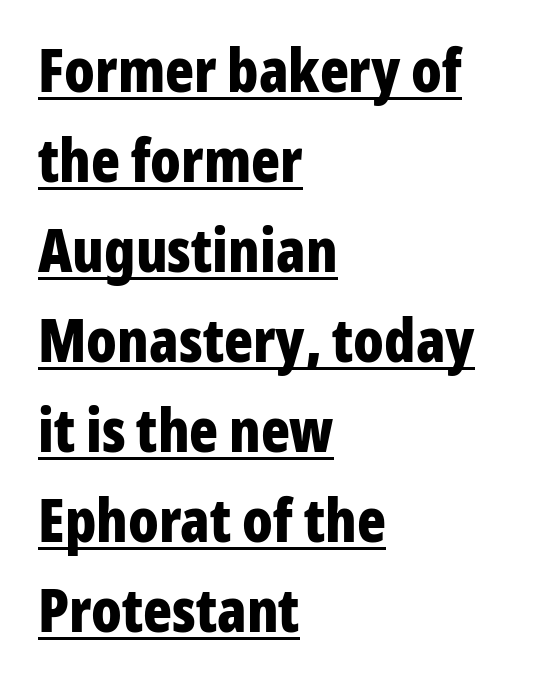
The characters look thick and weighty, a clear bold. Successive baselines arrive at the customary interval. Grotesque or geometric, the face here clearly has no serifs. Between one letter and the next there's only the usual sliver of space.
